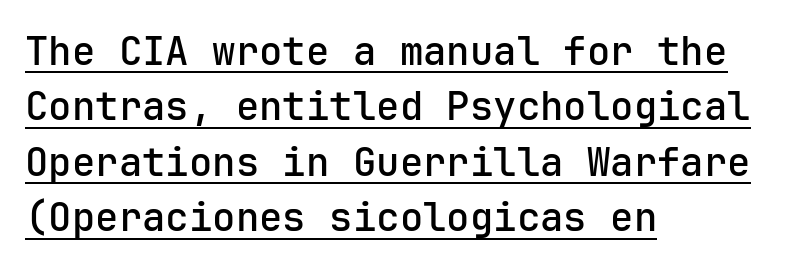
Students, observe the line beneath the letters — that is underlining. Honestly, the row spacing looks completely unremarkable. The rendering anchors every line to the left-hand side. What kind of face is this? One without serifs — a sans. The rendering uses a semibold face; strokes are thickened but not to full bold.
